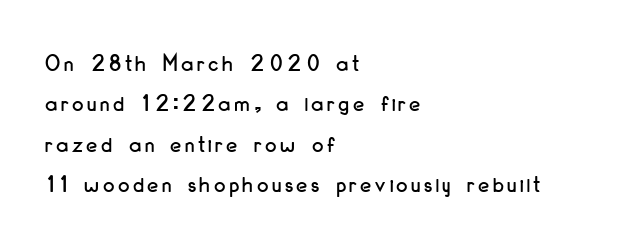
The image shows 25 px text type, upright; set left-aligned, normal line spacing (1.62x), not underlined.
